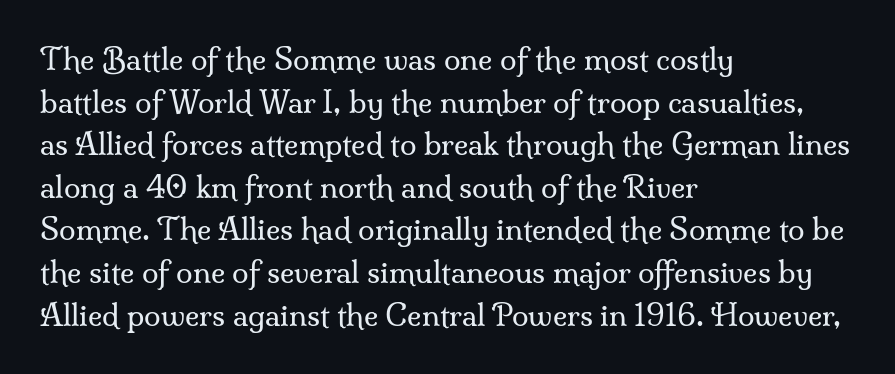
{"serif": "yes", "italic": "no", "bold": "no", "weight": "regular", "width": "normal", "stroke_contrast": "medium", "x_height": "small", "monospaced": "no", "underline": "no", "align": "left", "line_spacing": "normal", "line_spacing_ratio": 1.42, "letter_spacing": "normal", "letter_spacing_em": 0.0, "glyph_px": 30}
